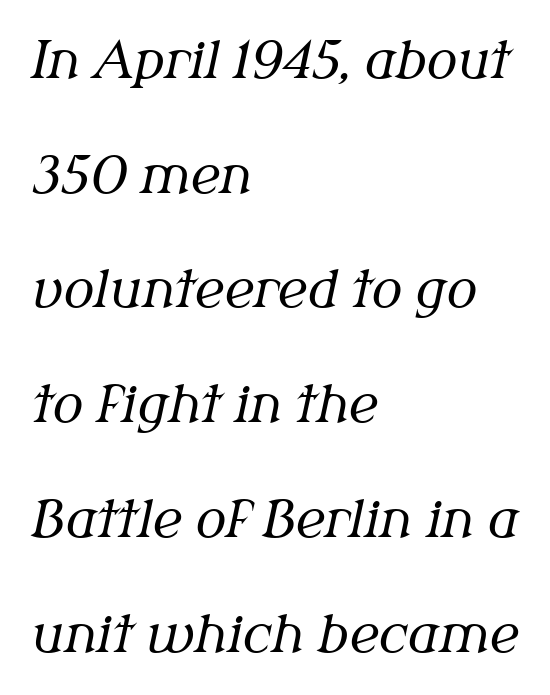
Q: Is the text bold? A: No.
Q: Is the text italic (slanted)? A: Yes, it leans right by about 12 degrees.
Q: Is the typeface a serif or a sans-serif typeface? A: Serif.
Q: Is the text underlined? A: No.
Q: How is the paragraph aligned? A: Left-aligned.
Q: Is the spacing between letters normal or unusually wide? A: Normal.
Q: Is the spacing between lines tight, normal or loose? A: Loose.
Q: Width (condensed, normal, or wide)? A: Normal.
Q: Stroke contrast? A: Medium.
Q: x-height? A: Medium.
Q: Monospaced? A: No.
